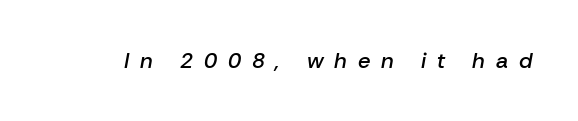
The image shows 22 px text type, italic (leaning right); set unusually wide letter spacing (+0.49 em), not underlined.
